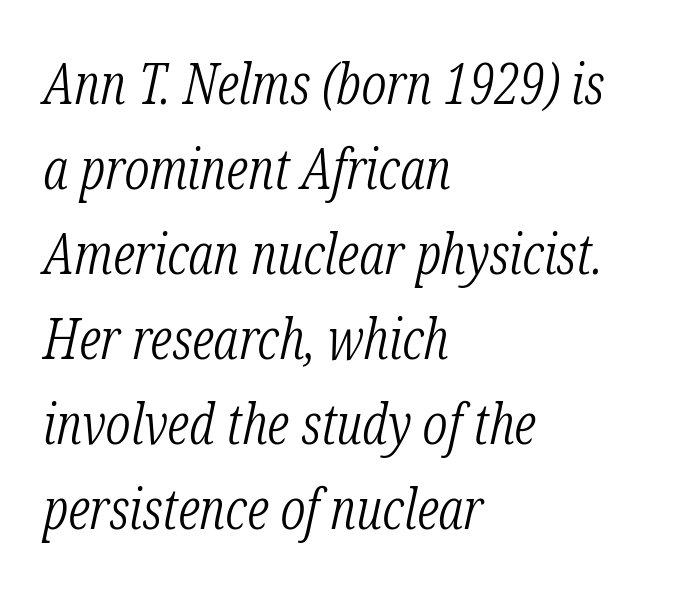
The image shows 57 px light, condensed serif type, italic (leaning right); set left-aligned, normal line spacing (1.49x), normal letter spacing, not underlined; low stroke contrast and a medium x-height.
